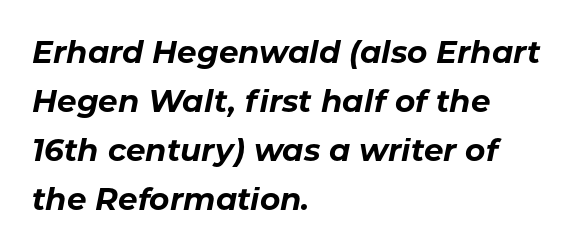
{"italic": "yes", "lean": "right", "slant_degrees": 11, "bold": "yes", "weight": "bold", "width": "normal", "stroke_contrast": "low", "x_height": "medium", "monospaced": "no", "underline": "no", "align": "left", "line_spacing": "normal", "line_spacing_ratio": 1.58, "letter_spacing": "normal", "letter_spacing_em": 0.0, "glyph_px": 31}
